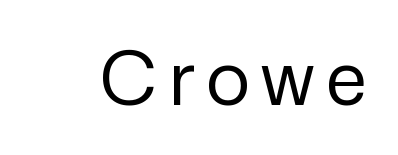
This sample uses an upright cut, with every glyph sitting square on the baseline. The characters display no serif detailing; their extremities are plain. Quick note: underline off. The characters are drawn with everyday or finer stroke widths. Here the designer chose a conventional face with non-uniform glyph widths.
